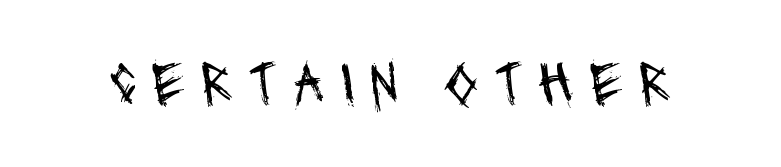
Plain, unruled lines of type. Characters follow at a spacing far wider than the type designer built in. Is the type heavy? It reads as light-to-regular instead. Varying glyph widths throughout — classic text-font behaviour.
